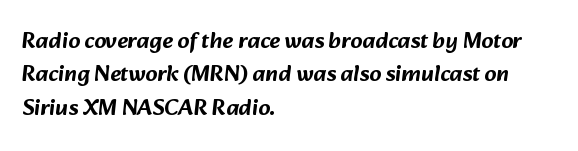
The foot of each line stays bare and open. Leading: standard. Horizontally, the lines are justified to the leading edge only. Tracking value appears to be zero — textbook default spacing.
